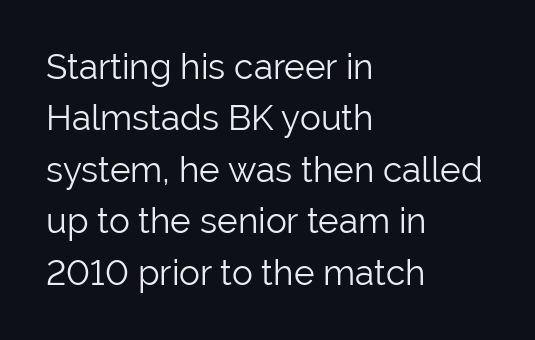
Q: Is the text bold? A: No.
Q: Is the text italic (slanted)? A: No, it is upright.
Q: Is the typeface a serif or a sans-serif typeface? A: Sans-serif.
Q: Is the text underlined? A: No.
Q: How is the paragraph aligned? A: Left-aligned.
Q: Is the spacing between letters normal or unusually wide? A: Normal.
Q: Is the spacing between lines tight, normal or loose? A: Normal.
Q: Width (condensed, normal, or wide)? A: Normal.
Q: Stroke contrast? A: Low.
Q: x-height? A: Medium.
Q: Monospaced? A: No.
